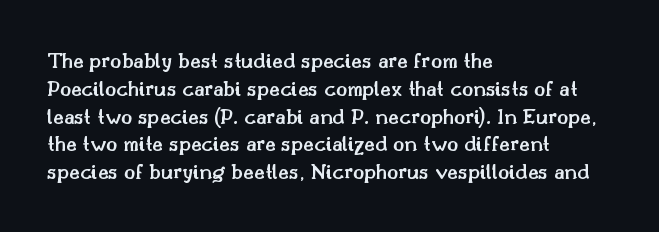
{"italic": "no", "bold": "semi", "underline": "no", "align": "left", "line_spacing_ratio": 1.21, "letter_spacing": "normal", "letter_spacing_em": 0.0, "glyph_px": 23}
